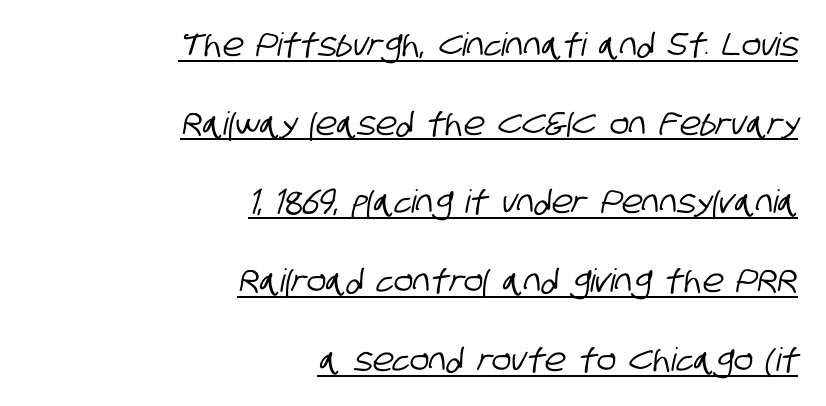
{"serif": "no", "width": "condensed", "stroke_contrast": "low", "x_height": "large", "monospaced": "no", "underline": "yes", "align": "right", "line_spacing": "loose", "line_spacing_ratio": 2.46, "letter_spacing": "normal", "letter_spacing_em": 0.0, "glyph_px": 32}
